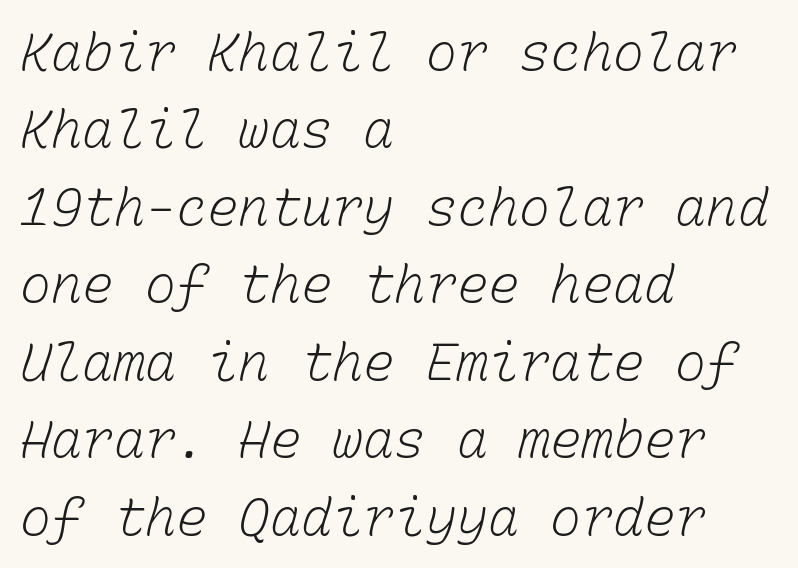
The letters march in equal steps, a hallmark of fixed-pitch type. Does the copy run flush right? No — it runs flush left. Compared with typical paragraphs, the rows here are spaced about the same. The strokes carry an ordinary text weight at most. Unmarked baselines from the first word to the last. This sample uses plain, unmodified letter spacing.
